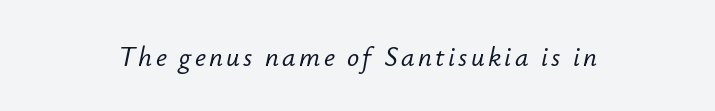
A bare baseline throughout the passage. Which margin do the lines hug? Neither — every line sits in the middle. The typography opts for an oblique posture over an upright one.
